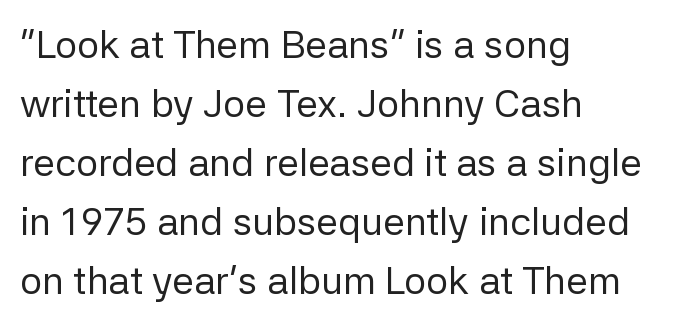
The image shows 39 px regular-weight sans-serif type, upright; set left-aligned, normal line spacing (1.51x), normal letter spacing, not underlined; low stroke contrast and a medium x-height.
